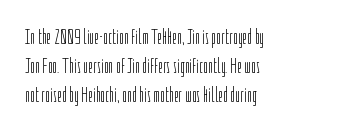
Q: Is the text bold? A: No.
Q: Is the text italic (slanted)? A: No, it is upright.
Q: Is the text underlined? A: No.
Q: How is the paragraph aligned? A: Left-aligned.
Q: Is the spacing between letters normal or unusually wide? A: Normal.
Q: Is the spacing between lines tight, normal or loose? A: Normal.
